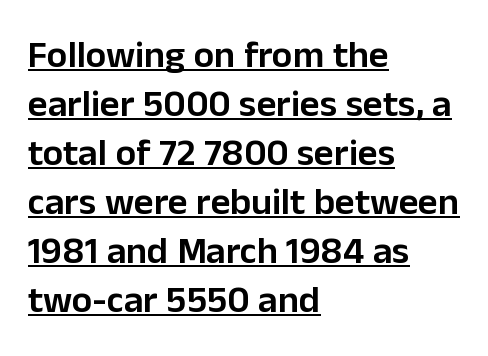
{"serif": "no", "italic": "no", "bold": "semi", "weight": "semibold", "width": "normal", "stroke_contrast": "low", "x_height": "medium", "monospaced": "no", "underline": "yes", "align": "left", "line_spacing": "normal", "line_spacing_ratio": 1.29, "letter_spacing": "normal", "letter_spacing_em": 0.0, "glyph_px": 38}
